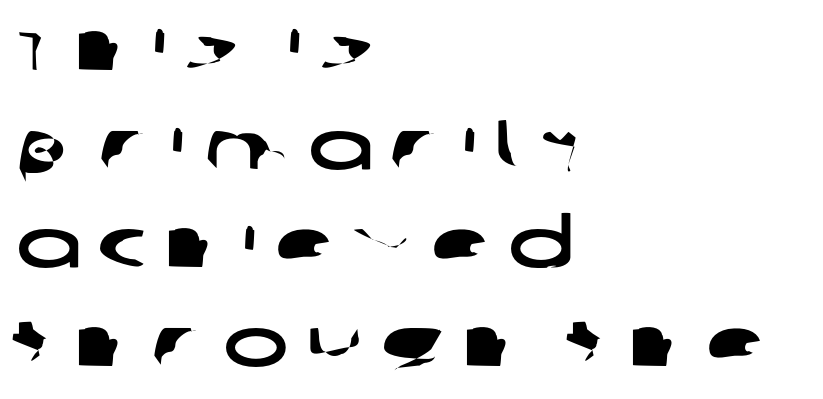
The image shows 69 px wide sans-serif type; set left-aligned, normal line spacing (1.43x), unusually wide letter spacing (+0.25 em), not underlined; low stroke contrast and a large x-height.
